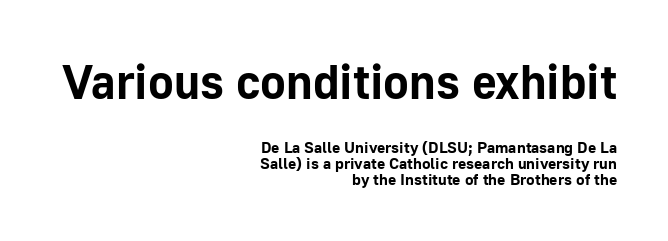
{"serif": "no", "italic": "no", "bold": "yes", "weight": "bold", "width": "normal", "stroke_contrast": "low", "x_height": "medium", "monospaced": "no", "underline": "no", "align": "right", "line_spacing": "tight", "line_spacing_ratio": 1.0, "letter_spacing": "normal", "letter_spacing_em": 0.0, "larger_block": "first", "size_ratio": 3.0, "glyph_px": 48}
